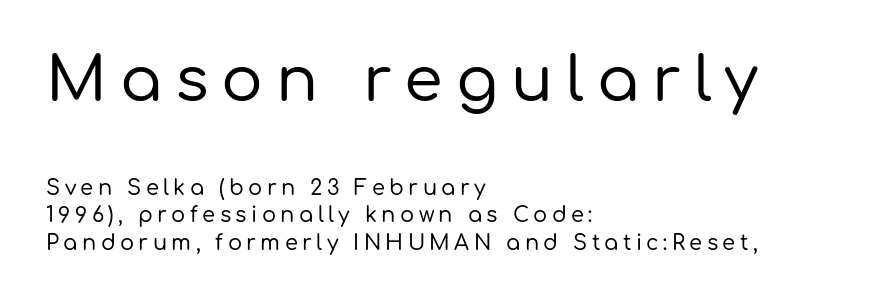
The image shows 62 px sans-serif type, upright; set left-aligned, normal line spacing (1.3x), unusually wide letter spacing (+0.21 em), not underlined; the first (top) block is 2.95x larger; low stroke contrast and a medium x-height.
